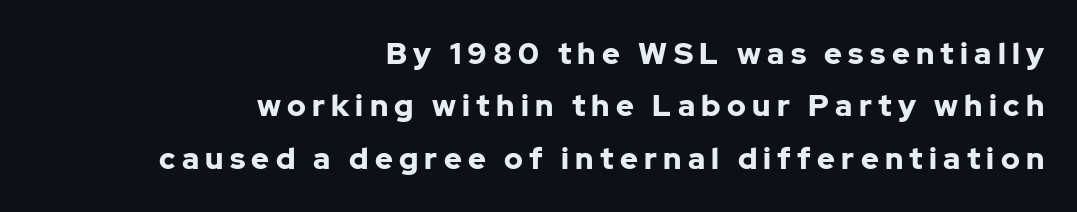
{"serif": "no", "italic": "no", "bold": "yes", "weight": "bold", "width": "normal", "stroke_contrast": "low", "x_height": "medium", "monospaced": "no", "underline": "no", "align": "right", "line_spacing_ratio": 1.75, "letter_spacing": "wide", "letter_spacing_em": 0.21, "glyph_px": 30}
